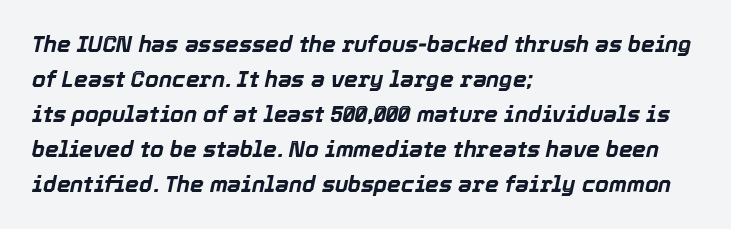
The image shows 22 px bold type, italic (leaning right); set left-aligned, normal line spacing (1.59x), normal letter spacing, not underlined.
